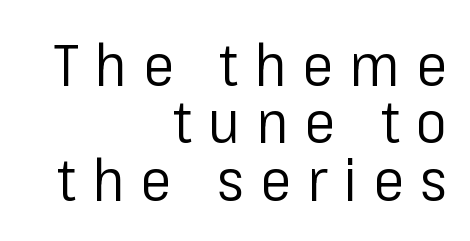
{"serif": "no", "italic": "no", "bold": "no", "weight": "regular", "width": "normal", "stroke_contrast": "low", "x_height": "medium", "monospaced": "no", "underline": "no", "align": "right", "line_spacing": "tight", "line_spacing_ratio": 0.99, "letter_spacing": "wide", "letter_spacing_em": 0.28, "glyph_px": 58}
